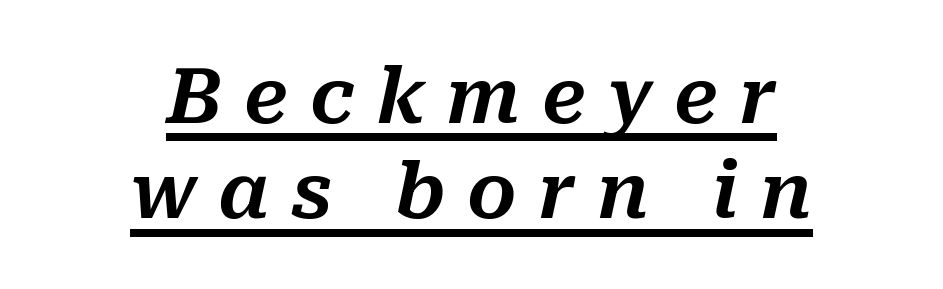
Q: Is the text italic (slanted)? A: Yes, it leans right by about 10 degrees.
Q: Is the text underlined? A: Yes.
Q: How is the paragraph aligned? A: Centered.
Q: Is the spacing between letters normal or unusually wide? A: Unusually wide.
Q: Width (condensed, normal, or wide)? A: Normal.
Q: Stroke contrast? A: Medium.
Q: x-height? A: Medium.
Q: Monospaced? A: No.
